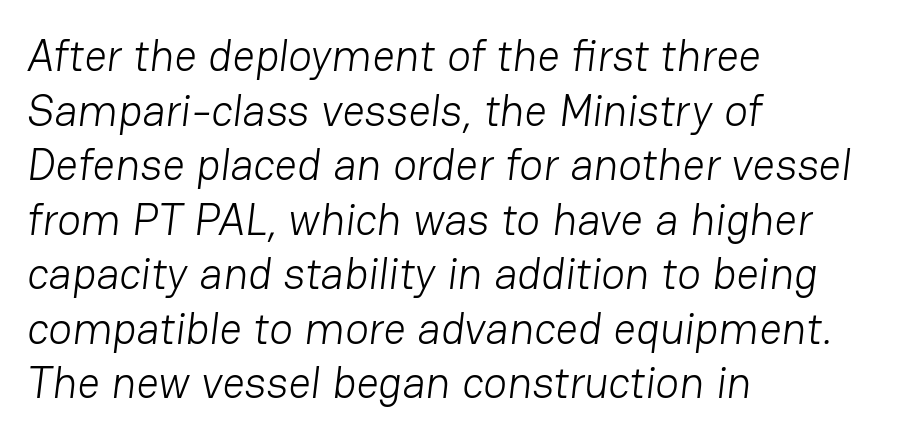
Q: Is the text bold? A: No.
Q: Is the typeface a serif or a sans-serif typeface? A: Sans-serif.
Q: Is the text underlined? A: No.
Q: How is the paragraph aligned? A: Left-aligned.
Q: Is the spacing between letters normal or unusually wide? A: Normal.
Q: Width (condensed, normal, or wide)? A: Normal.
Q: Stroke contrast? A: Low.
Q: x-height? A: Medium.
Q: Monospaced? A: No.
